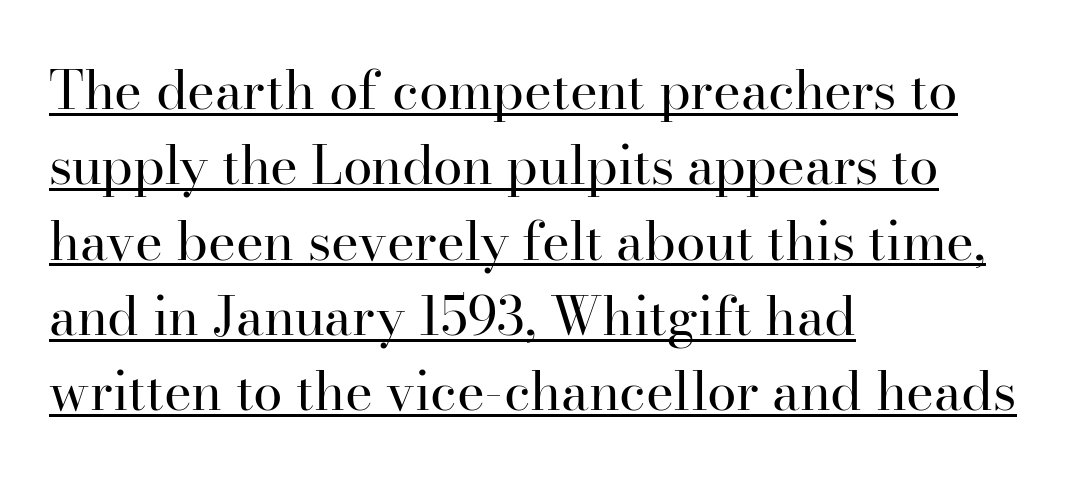
The image shows 53 px regular-weight serif type, upright; set left-aligned, normal line spacing (1.42x), normal letter spacing, underlined; high stroke contrast and a small x-height.
